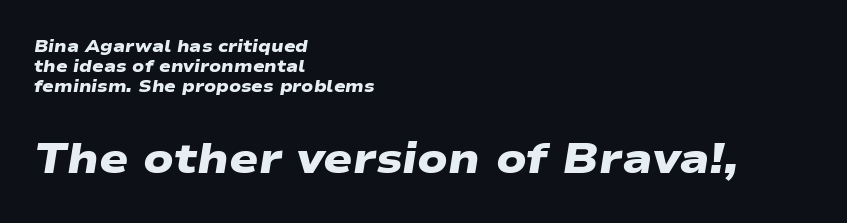
The image shows 43 px heavy, wide sans-serif type; set left-aligned, line spacing 1.18x, normal letter spacing, not underlined; the second (bottom) block is 2.53x larger; low stroke contrast and a medium x-height.
